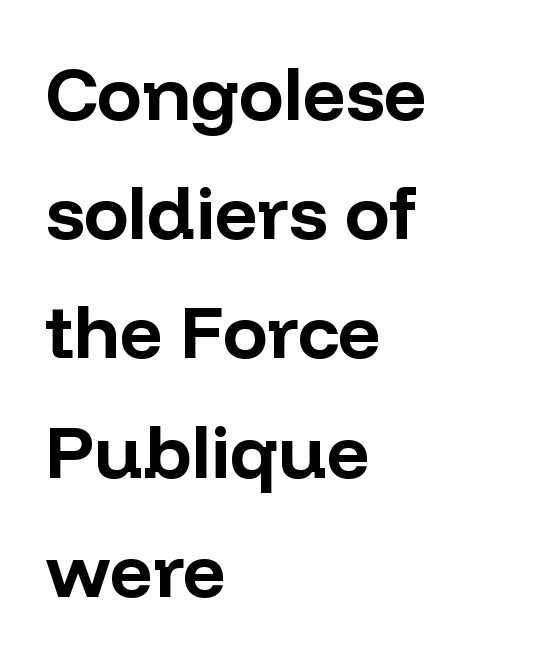
{"serif": "no", "italic": "no", "bold": "yes", "weight": "bold", "width": "normal", "stroke_contrast": "low", "x_height": "medium", "monospaced": "no", "underline": "no", "align": "left", "line_spacing": "normal", "line_spacing_ratio": 1.59, "letter_spacing": "normal", "letter_spacing_em": 0.0, "glyph_px": 75}
